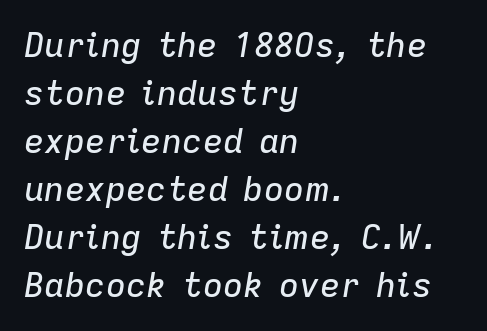
Q: Is the text italic (slanted)? A: Yes, it leans right by about 9 degrees.
Q: Is the text underlined? A: No.
Q: How is the paragraph aligned? A: Left-aligned.
Q: Is the spacing between letters normal or unusually wide? A: Normal.
Q: Is the spacing between lines tight, normal or loose? A: Normal.
Q: Width (condensed, normal, or wide)? A: Normal.
Q: Stroke contrast? A: Low.
Q: x-height? A: Medium.
Q: Monospaced? A: No.
